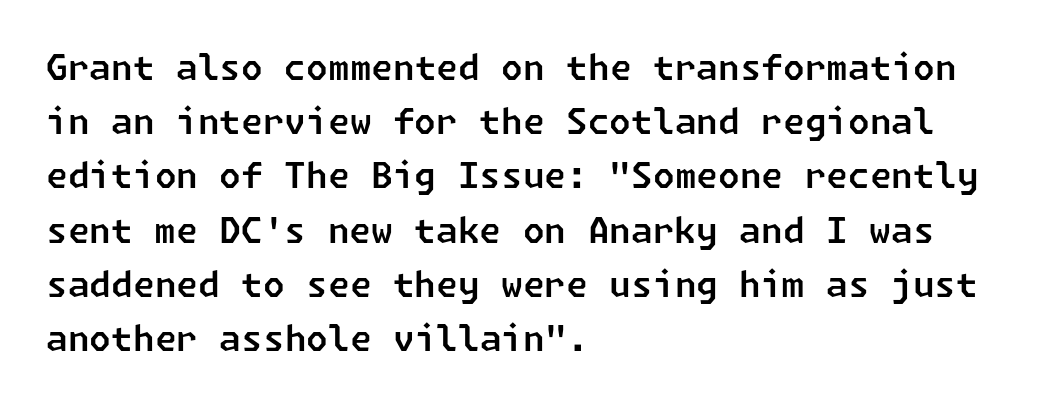
The image shows 35 px sans-serif type; set left-aligned, normal line spacing (1.55x), normal letter spacing, not underlined; low stroke contrast and a medium x-height.
